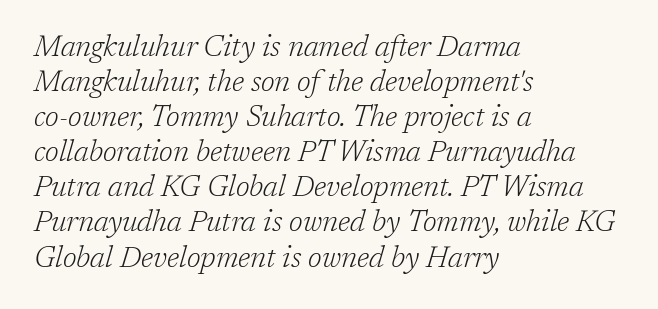
Q: Is the text bold? A: No.
Q: Is the text italic (slanted)? A: Yes, it leans right by about 17 degrees.
Q: Is the typeface a serif or a sans-serif typeface? A: Serif.
Q: Is the text underlined? A: No.
Q: How is the paragraph aligned? A: Left-aligned.
Q: Is the spacing between letters normal or unusually wide? A: Normal.
Q: Width (condensed, normal, or wide)? A: Normal.
Q: Stroke contrast? A: Low.
Q: x-height? A: Medium.
Q: Monospaced? A: No.
